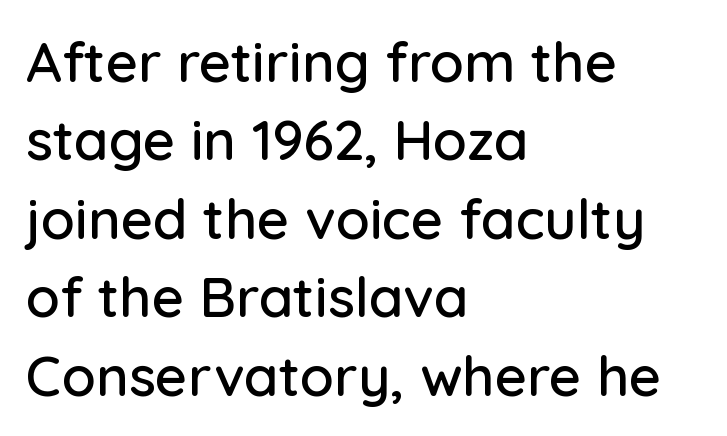
{"serif": "no", "italic": "no", "width": "normal", "stroke_contrast": "low", "x_height": "medium", "monospaced": "no", "underline": "no", "align": "left", "line_spacing": "normal", "line_spacing_ratio": 1.4, "letter_spacing": "normal", "letter_spacing_em": 0.0, "glyph_px": 56}
